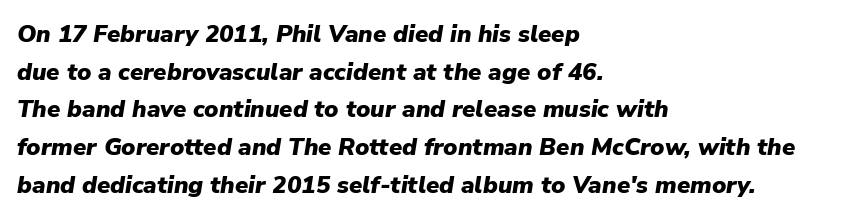
The image shows 24 px bold type, italic (leaning right); set left-aligned, normal line spacing (1.57x), normal letter spacing, not underlined.
